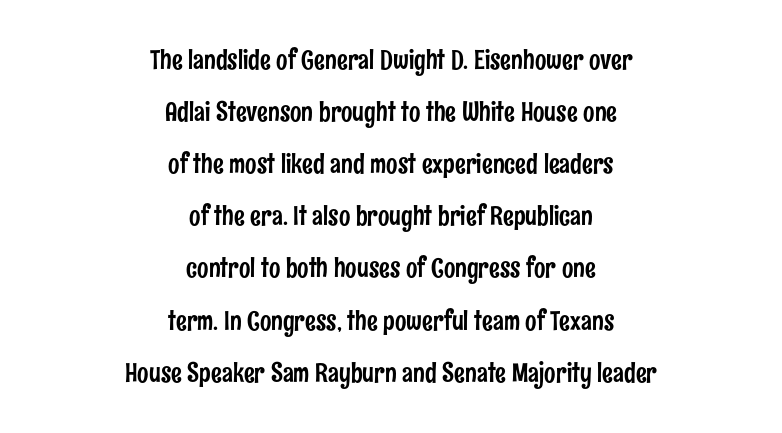
{"italic": "no", "underline": "no", "align": "center", "line_spacing": "loose", "line_spacing_ratio": 1.93, "letter_spacing": "normal", "letter_spacing_em": 0.0, "glyph_px": 27}
